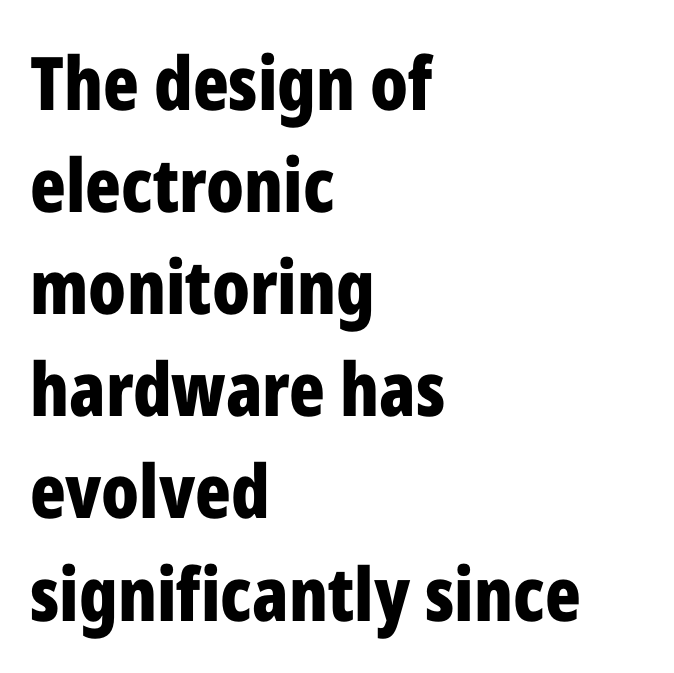
Pretty heavy lettering here — definitely bold. Upright lettering throughout. A typesetter would call this proportional, since set widths differ per character. This rendering uses left alignment, leaving the right contour irregular. A typesetter would call this leading conventional body-copy spacing. Is the letter spacing exaggerated? No — it looks like the ordinary default.
